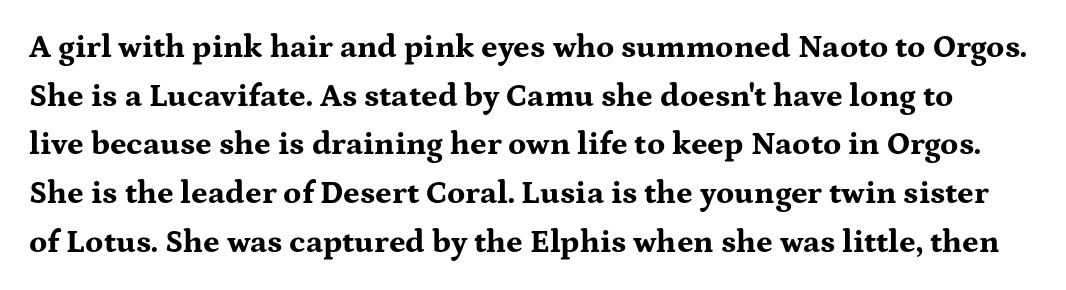
Words float on clear page, feet unadorned. Heavy-handed strokes throughout: this text is bold. This sample uses an upright cut, with every glyph sitting square on the baseline. Notice how descenders clear the ascenders below comfortably — that's standard leading.
